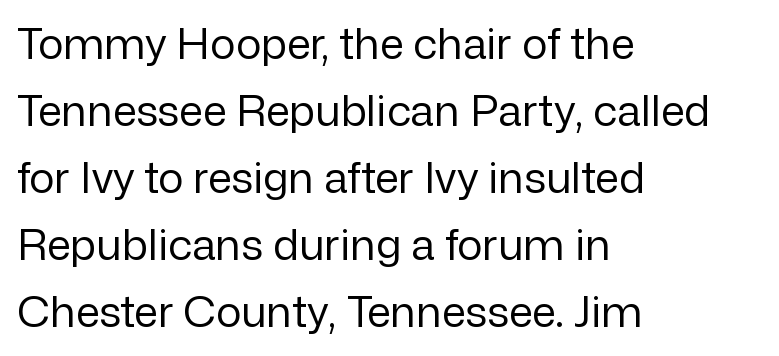
Q: Is the text bold? A: No.
Q: Is the text italic (slanted)? A: No, it is upright.
Q: Is the typeface a serif or a sans-serif typeface? A: Sans-serif.
Q: Is the text underlined? A: No.
Q: How is the paragraph aligned? A: Left-aligned.
Q: Is the spacing between letters normal or unusually wide? A: Normal.
Q: Is the spacing between lines tight, normal or loose? A: Normal.
Q: Width (condensed, normal, or wide)? A: Normal.
Q: Stroke contrast? A: Low.
Q: x-height? A: Medium.
Q: Monospaced? A: No.
